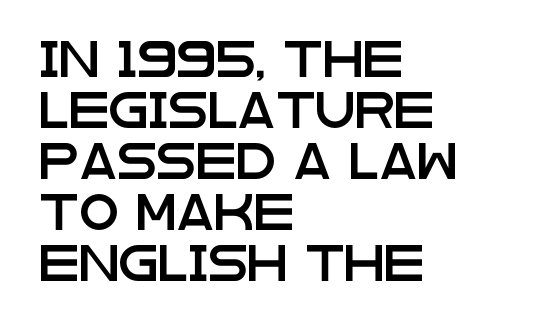
This rendering uses left alignment, leaving the right contour irregular. Rule under the text: the space is simply empty. Unlike italic type, these characters show no tilt at all. Does extra space separate the letters? No, they use regular spacing. Reading down the column, the eye jumps a familiar distance to each next line.
